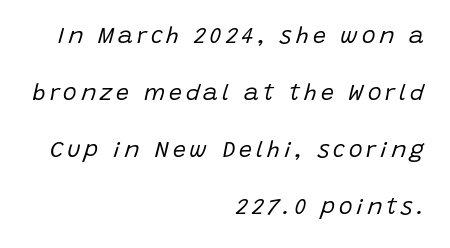
The image shows 23 px text type, italic (leaning right); set right-aligned, loose line spacing (2.48x), not underlined.
